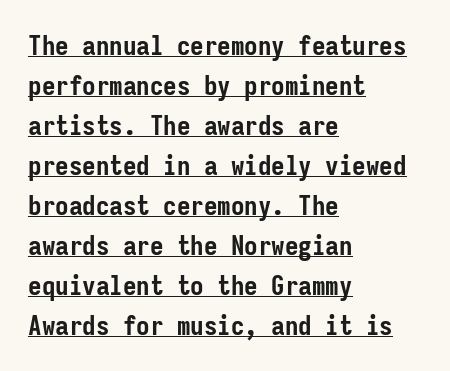
{"italic": "no", "bold": "yes", "underline": "yes", "align": "left", "line_spacing": "normal", "line_spacing_ratio": 1.48, "letter_spacing": "normal", "letter_spacing_em": 0.0, "glyph_px": 27}
